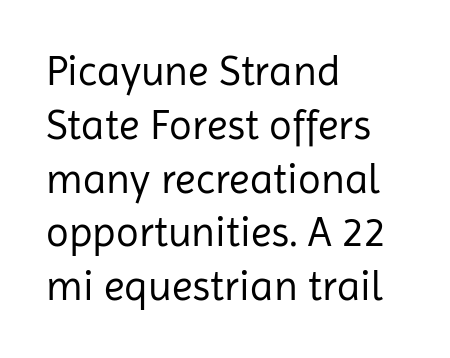
{"serif": "no", "italic": "no", "bold": "no", "weight": "regular", "width": "normal", "stroke_contrast": "low", "x_height": "medium", "monospaced": "no", "underline": "no", "align": "left", "line_spacing": "normal", "line_spacing_ratio": 1.28, "letter_spacing": "normal", "letter_spacing_em": 0.0, "glyph_px": 42}
